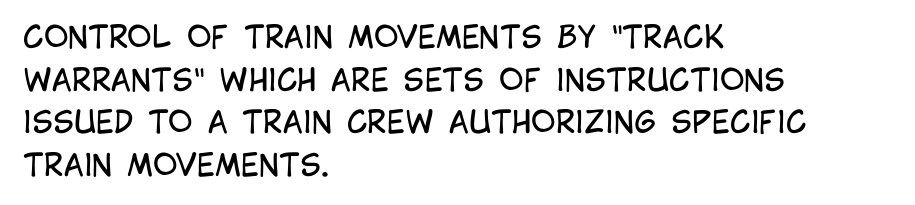
Q: Is the text bold? A: No.
Q: Is the text italic (slanted)? A: No, it is upright.
Q: Is the typeface a serif or a sans-serif typeface? A: Sans-serif.
Q: Is the text underlined? A: No.
Q: How is the paragraph aligned? A: Left-aligned.
Q: Is the spacing between letters normal or unusually wide? A: Normal.
Q: Is the spacing between lines tight, normal or loose? A: Normal.
Q: Width (condensed, normal, or wide)? A: Condensed.
Q: Stroke contrast? A: Low.
Q: x-height? A: Large.
Q: Monospaced? A: No.
